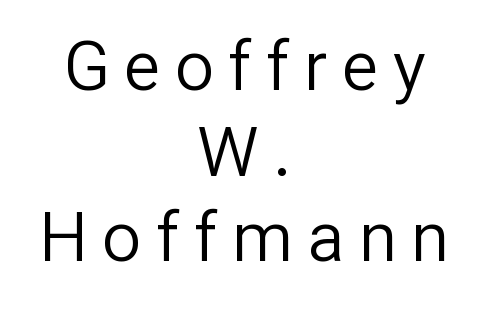
{"serif": "no", "italic": "no", "bold": "no", "weight": "regular", "width": "normal", "stroke_contrast": "low", "x_height": "medium", "monospaced": "no", "underline": "no", "align": "center", "line_spacing_ratio": 1.24, "letter_spacing": "wide", "letter_spacing_em": 0.21, "glyph_px": 69}
